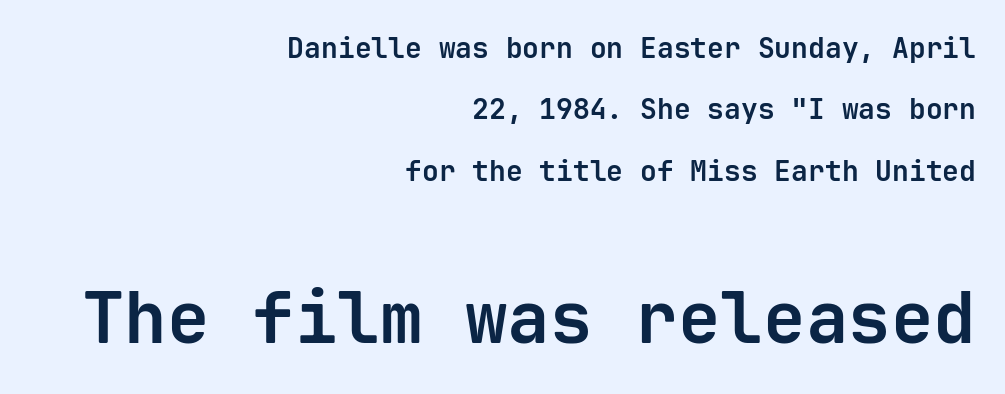
The image shows 71 px bold sans-serif type, upright, monospaced; set right-aligned, loose line spacing (2.19x), normal letter spacing, not underlined; the second (bottom) block is 2.54x larger; low stroke contrast and a medium x-height.
